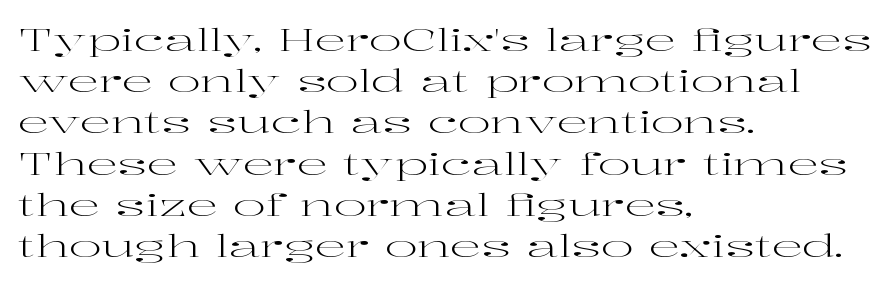
{"serif": "yes", "italic": "no", "bold": "no", "weight": "regular", "width": "wide", "stroke_contrast": "high", "x_height": "medium", "monospaced": "no", "underline": "no", "align": "left", "line_spacing": "normal", "line_spacing_ratio": 1.33, "letter_spacing": "normal", "letter_spacing_em": 0.0, "glyph_px": 31}
